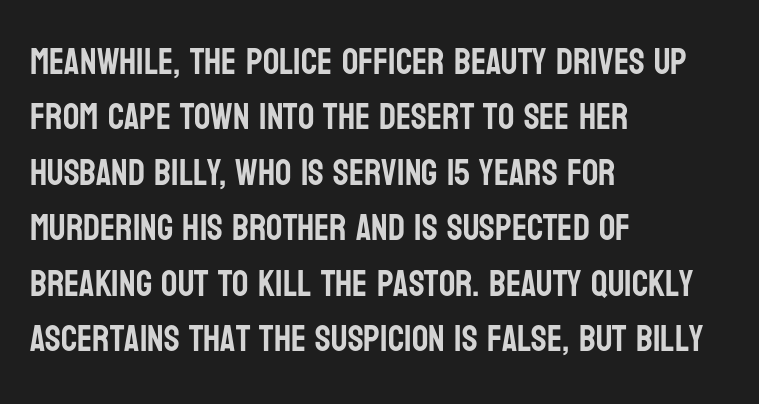
{"serif": "no", "italic": "no", "width": "condensed", "stroke_contrast": "low", "x_height": "large", "monospaced": "no", "underline": "no", "align": "left", "line_spacing": "normal", "line_spacing_ratio": 1.54, "letter_spacing": "normal", "letter_spacing_em": 0.0, "glyph_px": 36}
